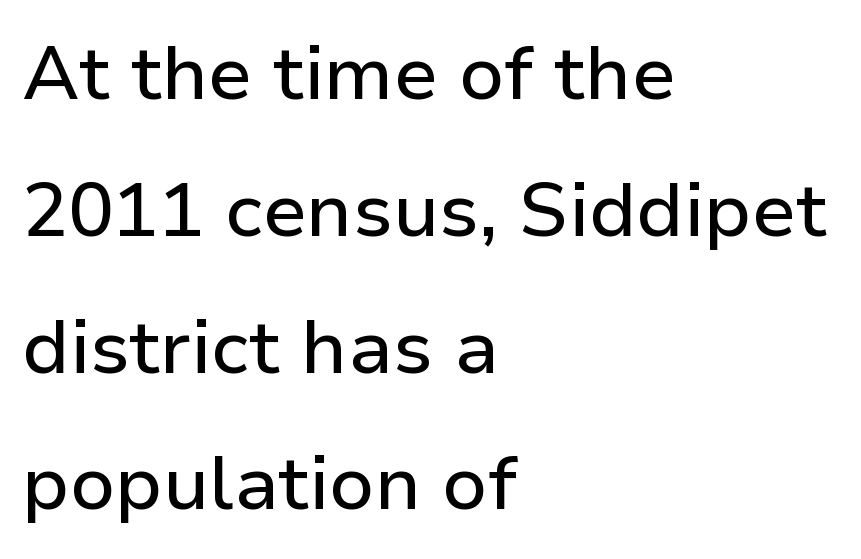
The image shows 76 px sans-serif type, upright; set left-aligned, line spacing 1.8x, normal letter spacing, not underlined; low stroke contrast and a medium x-height.
